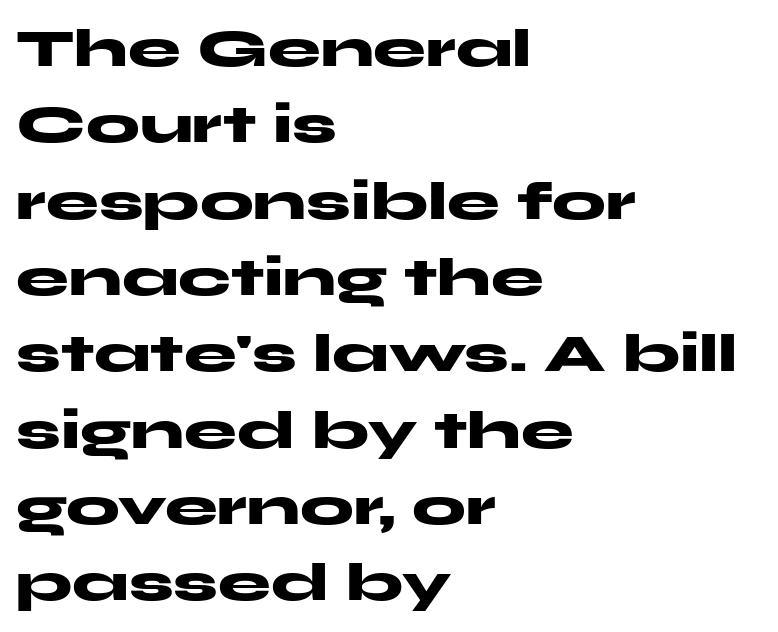
{"serif": "no", "italic": "no", "bold": "yes", "weight": "heavy", "width": "wide", "stroke_contrast": "medium", "x_height": "medium", "monospaced": "no", "underline": "no", "align": "left", "line_spacing": "normal", "line_spacing_ratio": 1.44, "letter_spacing": "normal", "letter_spacing_em": 0.0, "glyph_px": 53}
